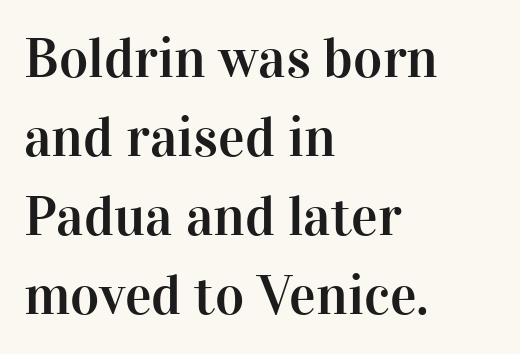
{"serif": "yes", "italic": "no", "width": "normal", "stroke_contrast": "high", "x_height": "medium", "monospaced": "no", "underline": "no", "align": "left", "line_spacing": "normal", "line_spacing_ratio": 1.41, "letter_spacing": "normal", "letter_spacing_em": 0.0, "glyph_px": 56}
